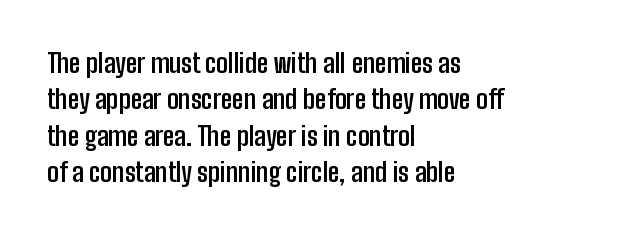
Characters remain perfectly vertical along every line. The passage is arranged the way most books set body copy — flush left. These lines sit exactly where default settings would place them. Nobody touched the tracking dial on this one. Descender tails drop into unmarked territory. Is the type bold? Yes — the strokes are clearly thick and heavy.
